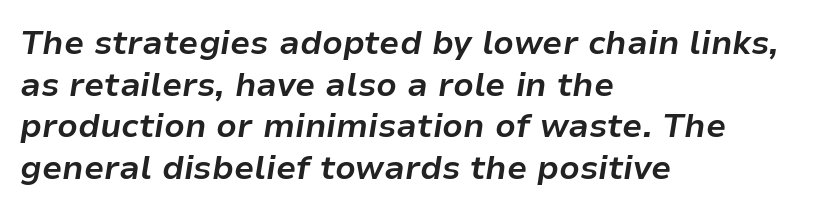
{"italic": "yes", "lean": "right", "slant_degrees": 9, "bold": "yes", "weight": "bold", "width": "normal", "stroke_contrast": "low", "x_height": "medium", "monospaced": "no", "underline": "no", "align": "left", "line_spacing": "normal", "line_spacing_ratio": 1.26, "letter_spacing": "normal", "letter_spacing_em": 0.0, "glyph_px": 33}
